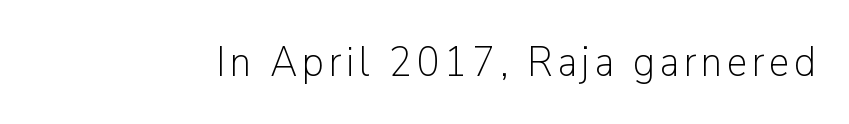
The lettering holds an erect, upright posture throughout. The letters look calm and open, with moderate or lighter stems. The zone under the glyphs is completely vacant. Think of a printed novel: that variable character pitch is what you see here. Type style note: lacks serifs.
